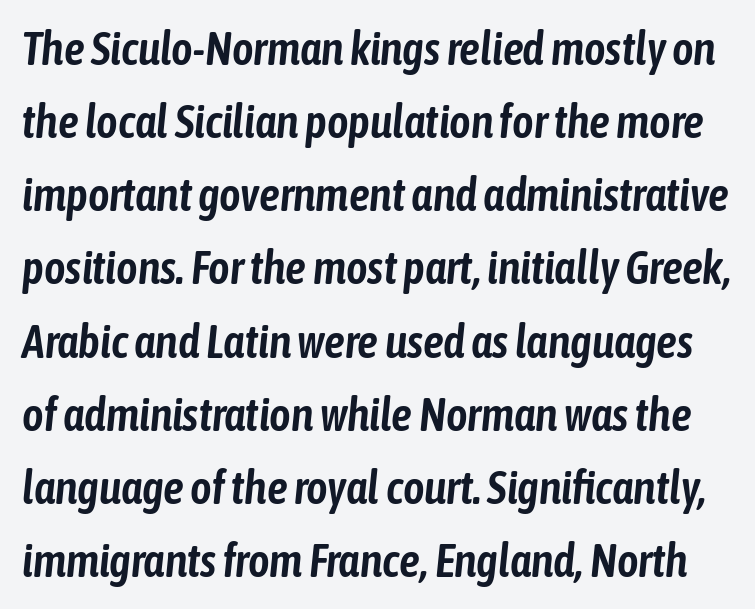
The image shows 46 px condensed type, italic (leaning right); set normal line spacing (1.59x), normal letter spacing, not underlined; low stroke contrast and a medium x-height.
